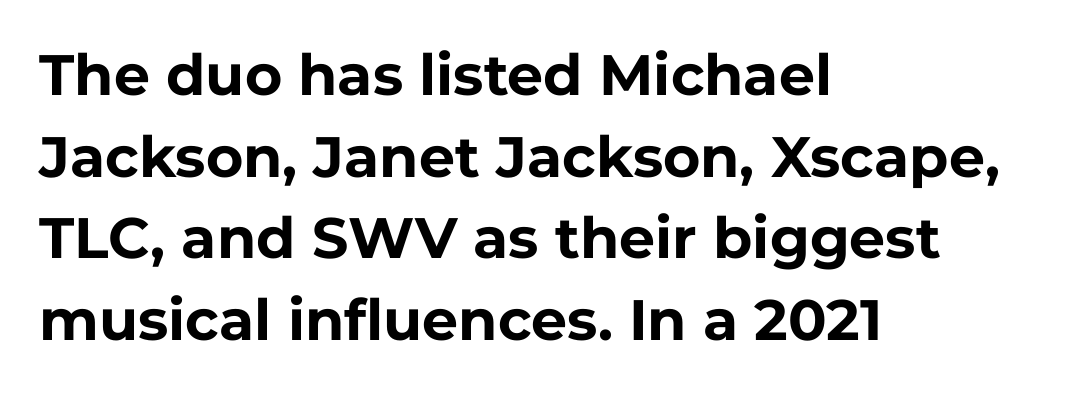
{"serif": "no", "italic": "no", "bold": "yes", "weight": "bold", "width": "normal", "stroke_contrast": "low", "x_height": "medium", "monospaced": "no", "underline": "no", "align": "left", "line_spacing": "normal", "line_spacing_ratio": 1.43, "letter_spacing": "normal", "letter_spacing_em": 0.0, "glyph_px": 57}
